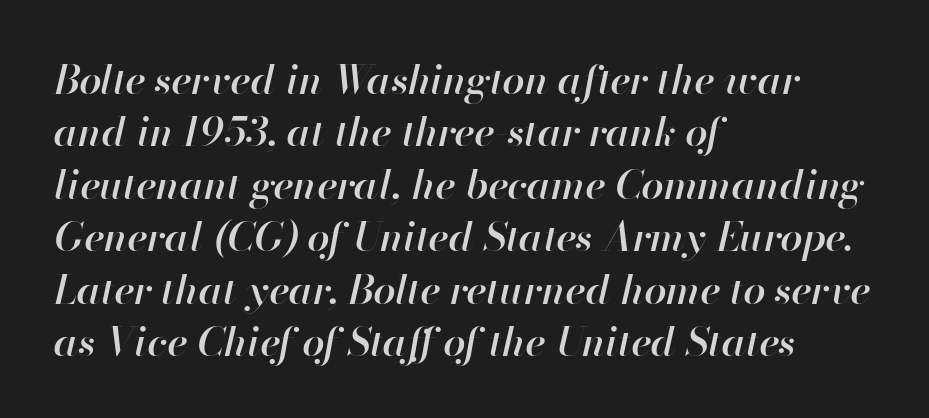
The rendering uses natural spacing where letterforms have individual widths. Look at the tracking — it's just the regular setting, nothing added. Honestly, the row spacing looks completely unremarkable. Beneath every word, the page is bare. Casual observation: everything's shoved over to the left.
